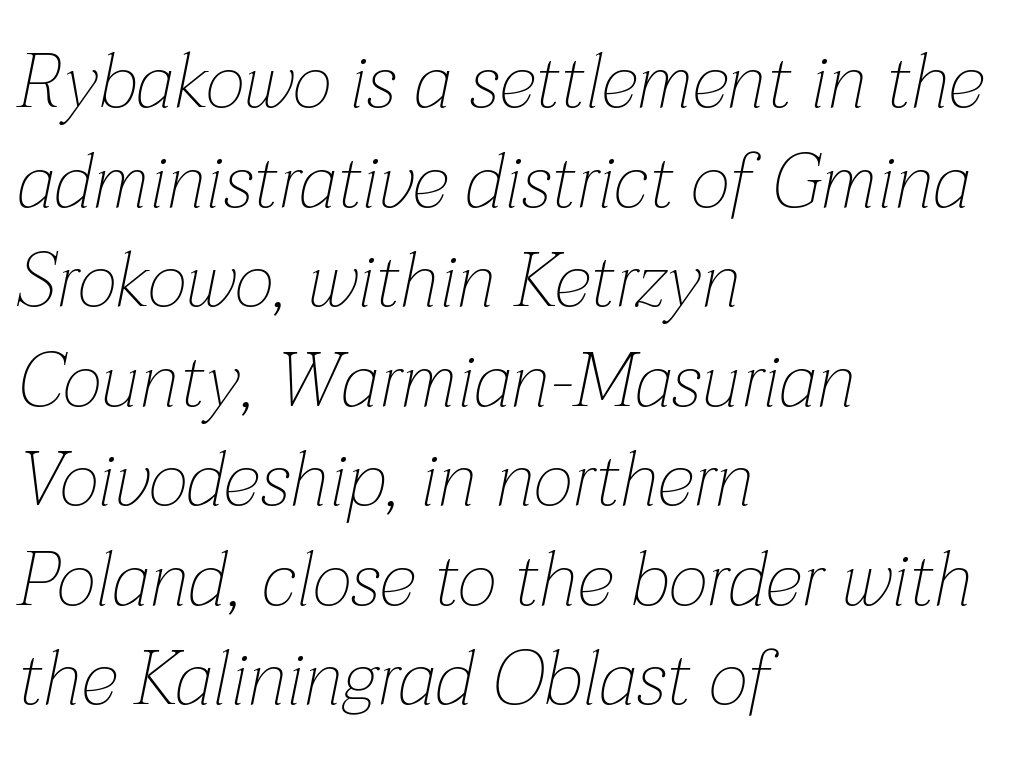
Q: Is the text bold? A: No.
Q: Is the text italic (slanted)? A: Yes, it leans right by about 12 degrees.
Q: Is the text underlined? A: No.
Q: How is the paragraph aligned? A: Left-aligned.
Q: Is the spacing between letters normal or unusually wide? A: Normal.
Q: Is the spacing between lines tight, normal or loose? A: Normal.
Q: Width (condensed, normal, or wide)? A: Normal.
Q: Stroke contrast? A: Low.
Q: x-height? A: Medium.
Q: Monospaced? A: No.
